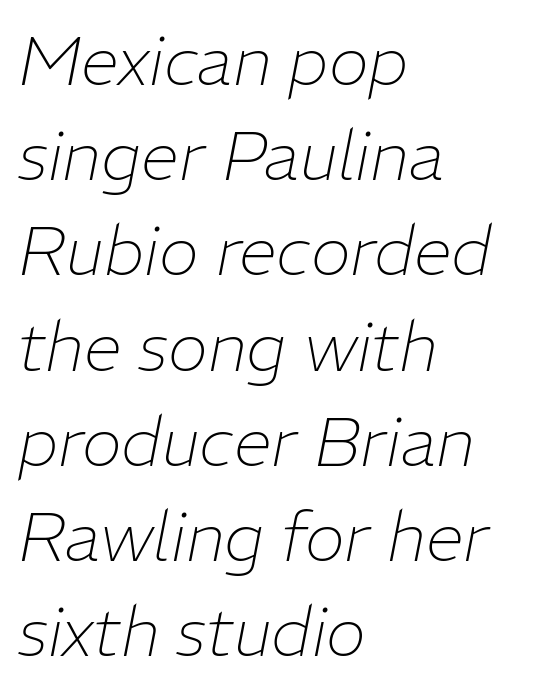
The image shows 68 px thin type, italic (leaning right); set left-aligned, normal line spacing (1.4x), normal letter spacing, not underlined; low stroke contrast and a medium x-height.
